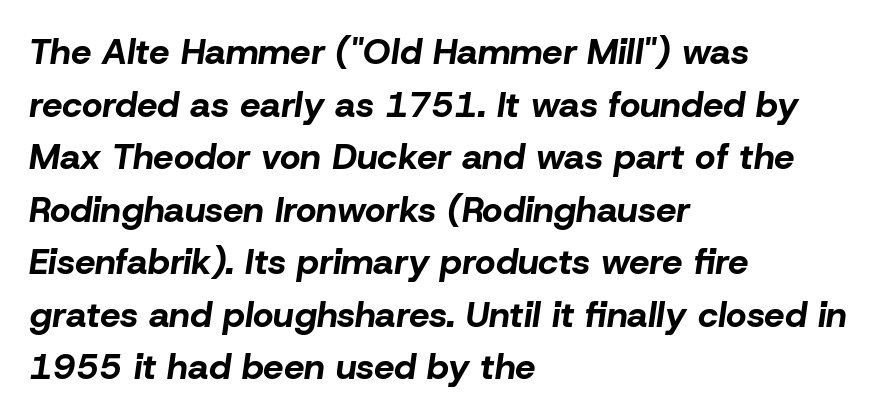
Each new line begins a customary step beneath the previous one. The face used here is rendered with its standard letterfit. This rendering features lettering with no underline. A typesetter would call this proportional, since set widths differ per character. A classic flush-left, rag-right setting is used for this passage.
